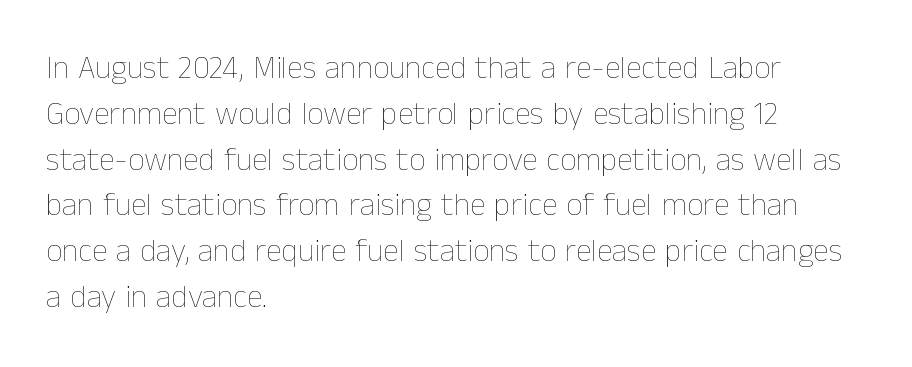
Every row of glyphs begins at an identical x-position on the left. This is the regular roman posture of the typeface. The block of text has a typical density, with ordinary space between rows. Has an underline been added? It has not.
